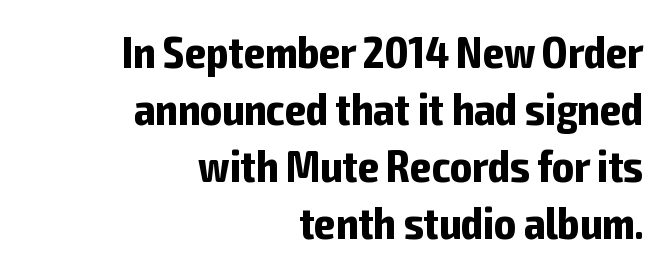
{"serif": "no", "italic": "no", "bold": "yes", "weight": "bold", "width": "condensed", "stroke_contrast": "low", "x_height": "medium", "monospaced": "no", "underline": "no", "align": "right", "line_spacing": "normal", "line_spacing_ratio": 1.27, "letter_spacing": "normal", "letter_spacing_em": 0.0, "glyph_px": 45}
